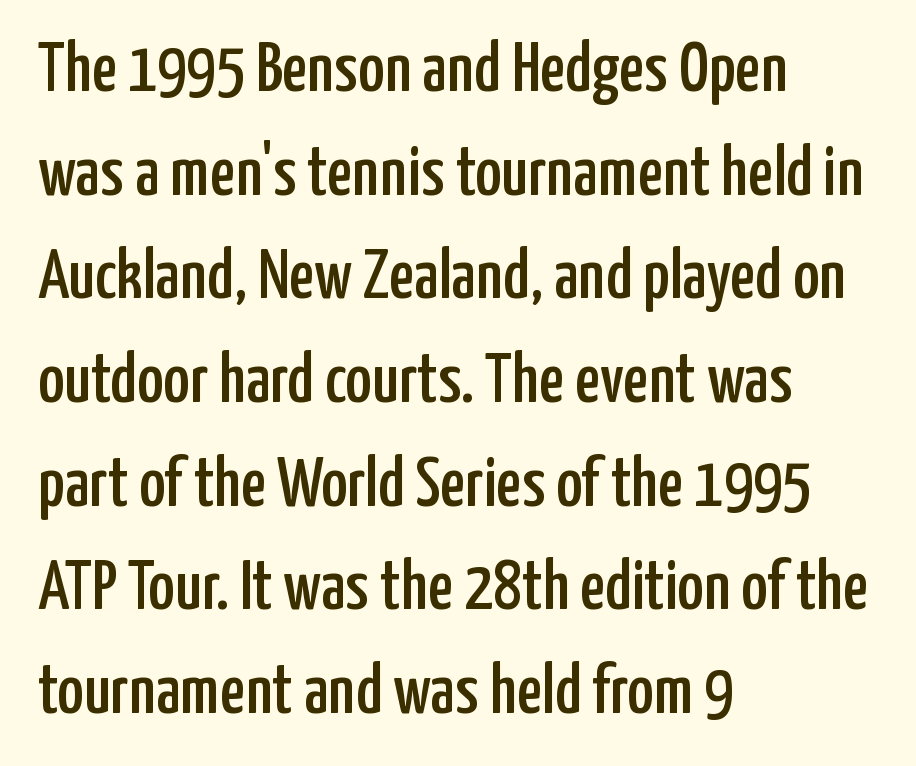
{"serif": "no", "italic": "no", "width": "condensed", "stroke_contrast": "low", "x_height": "medium", "monospaced": "no", "underline": "no", "align": "left", "line_spacing": "normal", "line_spacing_ratio": 1.46, "letter_spacing": "normal", "letter_spacing_em": 0.0, "glyph_px": 71}
